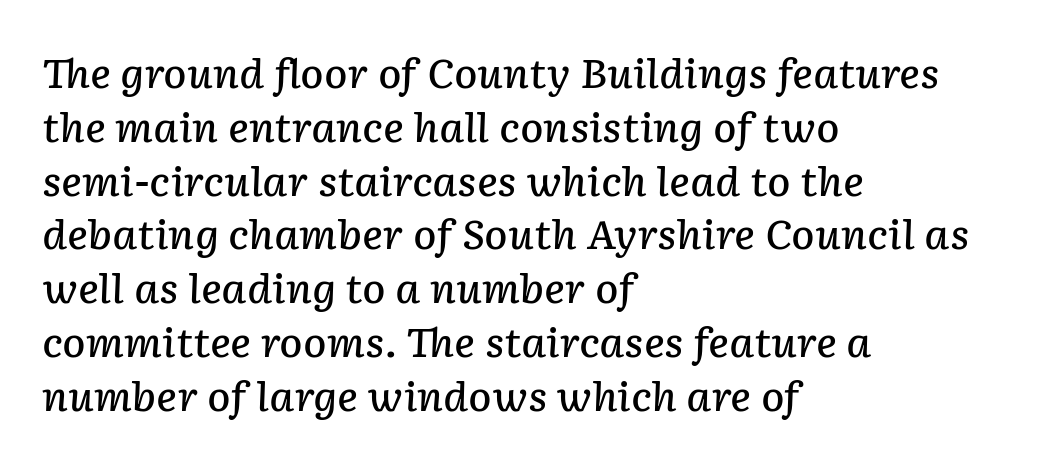
The words here are not underlined. The specimen reads as italic at a glance. Between one letter and the next there's only the usual sliver of space. These lines carry some extra weight — a demibold, not a full bold. The rendering anchors every line to the left-hand side. Honestly, the row spacing looks completely unremarkable.
